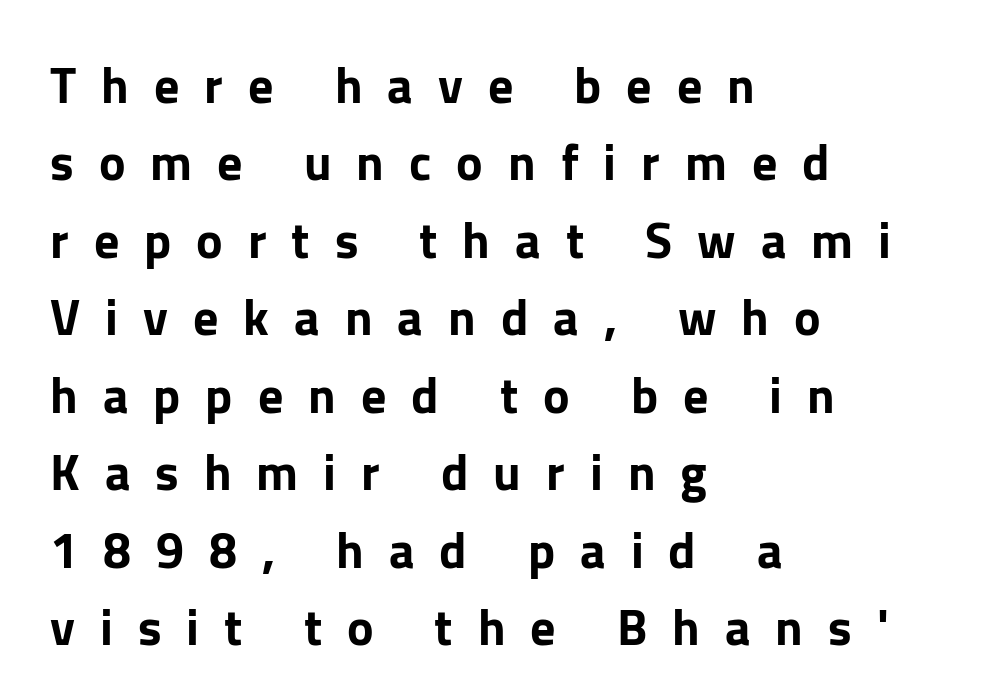
Q: Is the text italic (slanted)? A: No, it is upright.
Q: Is the typeface a serif or a sans-serif typeface? A: Sans-serif.
Q: Is the text underlined? A: No.
Q: How is the paragraph aligned? A: Left-aligned.
Q: Is the spacing between letters normal or unusually wide? A: Unusually wide.
Q: Is the spacing between lines tight, normal or loose? A: Normal.
Q: Width (condensed, normal, or wide)? A: Normal.
Q: Stroke contrast? A: Low.
Q: x-height? A: Medium.
Q: Monospaced? A: No.
